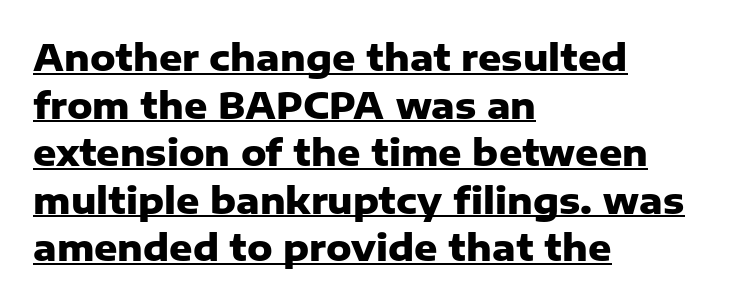
{"serif": "no", "italic": "no", "bold": "yes", "weight": "heavy", "width": "normal", "stroke_contrast": "low", "x_height": "medium", "monospaced": "no", "underline": "yes", "align": "left", "line_spacing": "normal", "line_spacing_ratio": 1.32, "letter_spacing": "normal", "letter_spacing_em": 0.0, "glyph_px": 36}
